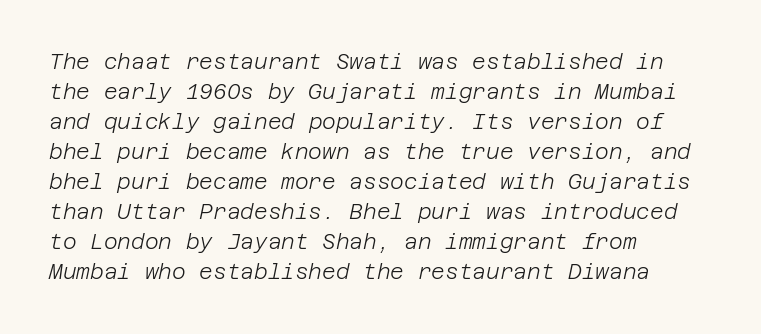
Q: Is the text bold? A: No.
Q: Is the text italic (slanted)? A: Yes, it leans right by about 12 degrees.
Q: Is the text underlined? A: No.
Q: How is the paragraph aligned? A: Left-aligned.
Q: Is the spacing between letters normal or unusually wide? A: Normal.
Q: Is the spacing between lines tight, normal or loose? A: Normal.
